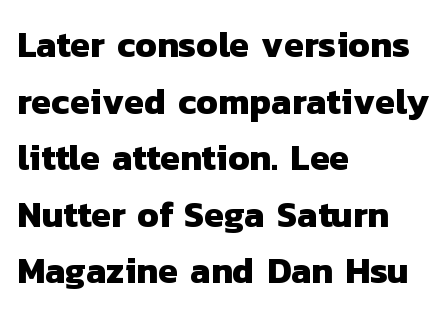
Q: Is the text bold? A: Yes.
Q: Is the typeface a serif or a sans-serif typeface? A: Sans-serif.
Q: Is the text underlined? A: No.
Q: How is the paragraph aligned? A: Left-aligned.
Q: Is the spacing between letters normal or unusually wide? A: Normal.
Q: Is the spacing between lines tight, normal or loose? A: Normal.
Q: Width (condensed, normal, or wide)? A: Normal.
Q: Stroke contrast? A: Low.
Q: x-height? A: Medium.
Q: Monospaced? A: No.
